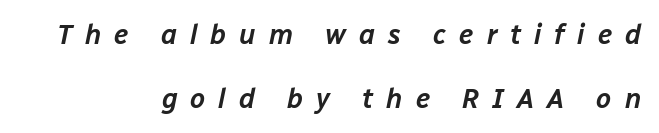
Successive baselines arrive slowly, with a big drop between each. Emphasis-style slanted type is in use. Honestly, there is no underline to notice here at all. Reading down the block, your eye finds every line finishing at a fixed right position. Tracking here is generous; glyphs stand well apart from one another.
